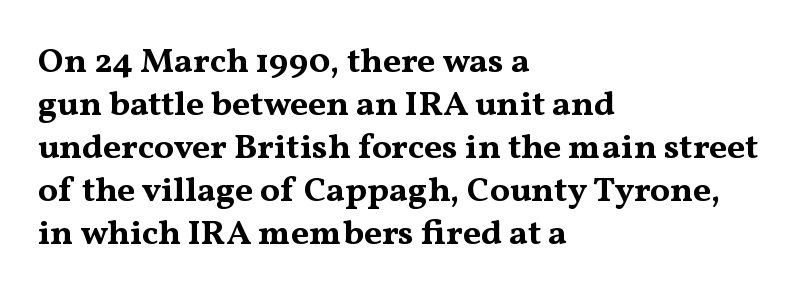
The face used here is seriffed, in the tradition of book romans. Notice how the stems are strictly vertical — no italics here. A typesetter would call this zero additional tracking. Do the characters align in a grid? No, the font is proportional. Does the copy run flush right? No — it runs flush left.
